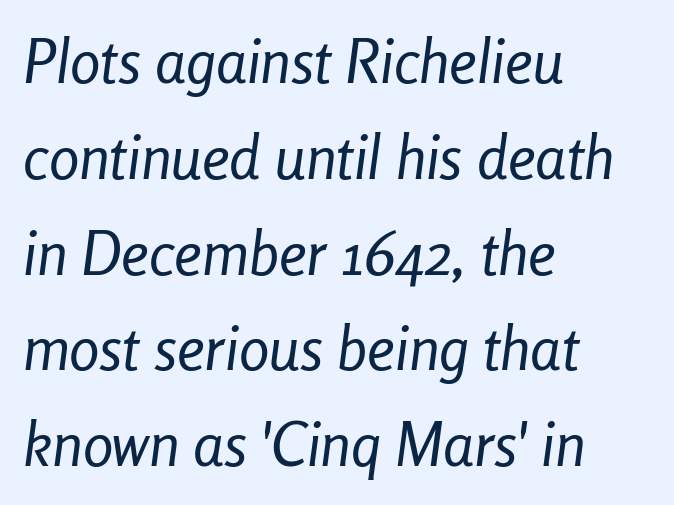
The image shows 61 px regular-weight, condensed type, italic (leaning right); set left-aligned, normal line spacing (1.57x), normal letter spacing, not underlined; low stroke contrast and a medium x-height.
